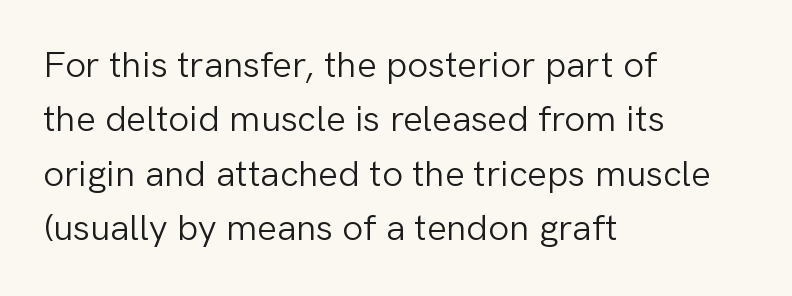
Q: Is the text bold? A: No.
Q: Is the text italic (slanted)? A: No, it is upright.
Q: Is the typeface a serif or a sans-serif typeface? A: Sans-serif.
Q: Is the text underlined? A: No.
Q: How is the paragraph aligned? A: Left-aligned.
Q: Is the spacing between letters normal or unusually wide? A: Normal.
Q: Is the spacing between lines tight, normal or loose? A: Normal.
Q: Width (condensed, normal, or wide)? A: Normal.
Q: Stroke contrast? A: Low.
Q: x-height? A: Medium.
Q: Monospaced? A: No.
